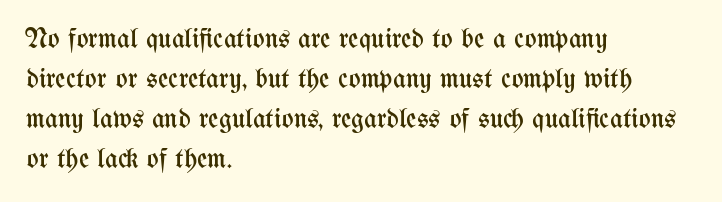
The image shows 28 px regular-weight, condensed type, upright; set left-aligned, normal line spacing (1.43x), normal letter spacing, not underlined; medium stroke contrast and a medium x-height.
